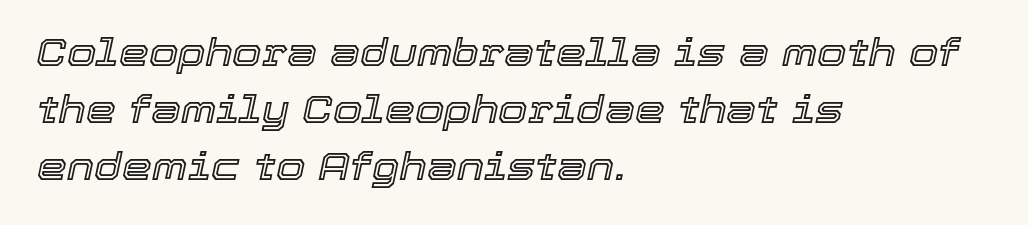
{"italic": "yes", "lean": "right", "slant_degrees": 12, "width": "normal", "x_height": "medium", "monospaced": "no", "underline": "no", "align": "left", "line_spacing": "normal", "line_spacing_ratio": 1.5, "letter_spacing": "normal", "letter_spacing_em": 0.0, "glyph_px": 38}
